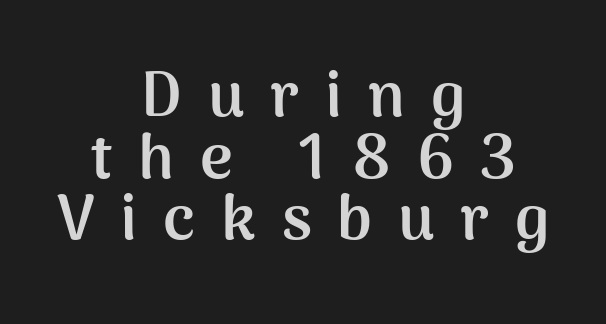
Teacher's note: observe the equal gaps on both sides — that is centered alignment. In terms of posture, this sample is upright. The type is letterspaced generously, with wide tracking. Quick note: interline space is minimal.
